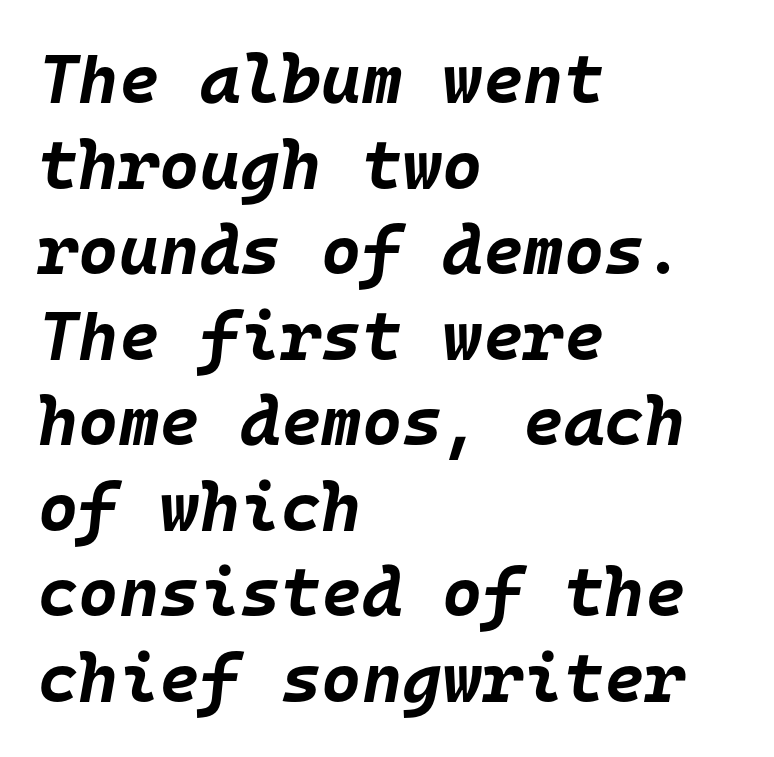
The image shows 69 px bold type, italic (leaning right), monospaced; set left-aligned, line spacing 1.24x, normal letter spacing, not underlined; low stroke contrast and a large x-height.
